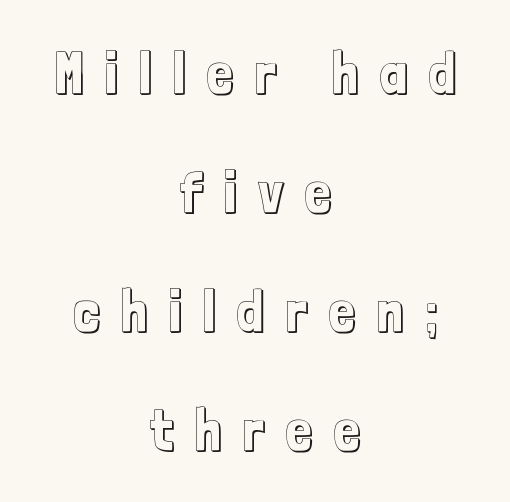
The image shows 58 px condensed type, upright; set centered, loose line spacing (2.05x), unusually wide letter spacing (+0.38 em), not underlined; a medium x-height.
